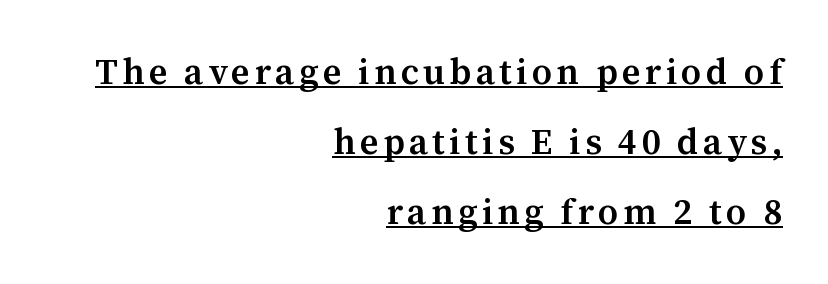
The image shows 36 px semibold serif type, upright; set right-aligned, loose line spacing (1.95x), underlined; medium stroke contrast and a medium x-height.
